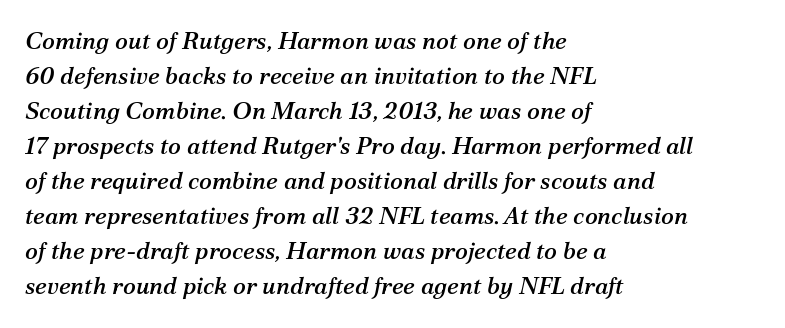
The image shows 24 px text type, italic (leaning right); set left-aligned, normal line spacing (1.46x), normal letter spacing, not underlined.
